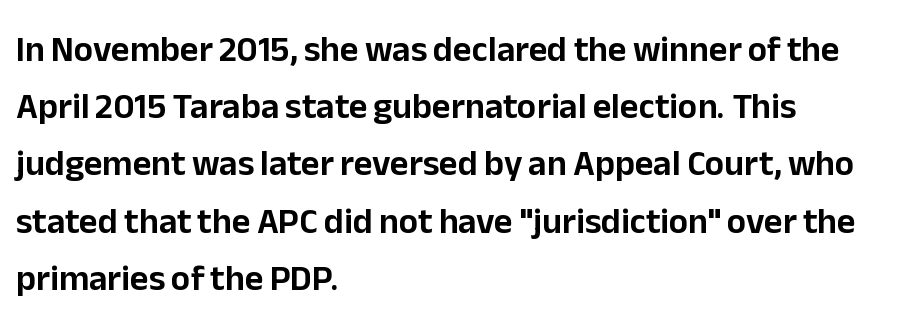
{"serif": "no", "italic": "no", "width": "normal", "stroke_contrast": "low", "x_height": "medium", "monospaced": "no", "underline": "no", "align": "left", "line_spacing": "normal", "line_spacing_ratio": 1.59, "letter_spacing": "normal", "letter_spacing_em": 0.0, "glyph_px": 36}
